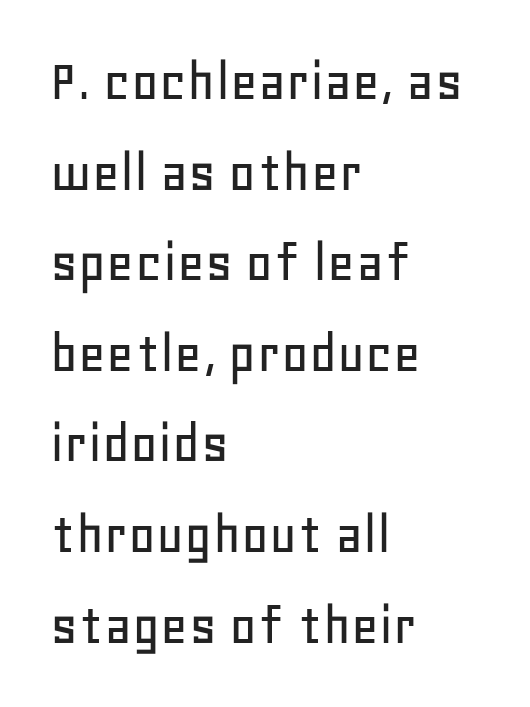
{"serif": "no", "italic": "no", "width": "normal", "stroke_contrast": "low", "x_height": "large", "monospaced": "no", "underline": "no", "align": "left", "line_spacing": "normal", "line_spacing_ratio": 1.51, "letter_spacing": "normal", "letter_spacing_em": 0.0, "glyph_px": 60}
